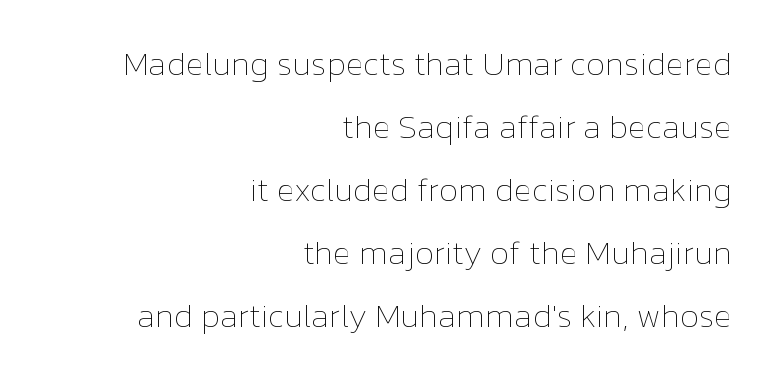
Q: Is the text bold? A: No.
Q: Is the text italic (slanted)? A: No, it is upright.
Q: Is the text underlined? A: No.
Q: How is the paragraph aligned? A: Right-aligned.
Q: Is the spacing between letters normal or unusually wide? A: Normal.
Q: Is the spacing between lines tight, normal or loose? A: Loose.
Q: Width (condensed, normal, or wide)? A: Normal.
Q: Stroke contrast? A: Low.
Q: x-height? A: Medium.
Q: Monospaced? A: No.
